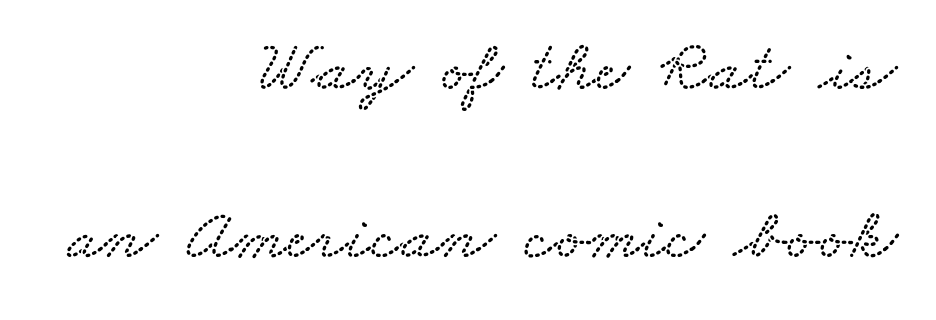
How are the letters spaced? Ordinarily, with no added tracking. The designer dialed line spacing up above the default. Bare-footed words on every line. The passage shown is typed in a proportional face where columns would drift. Caption: multi-line text, flush right, ragged left.
